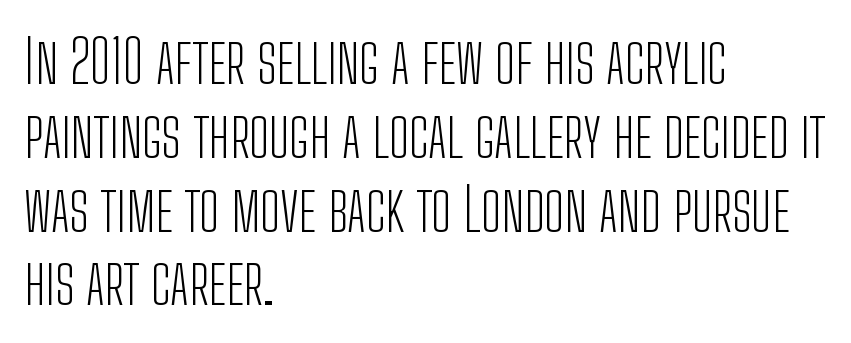
Rule under the text: the space is simply empty. The letterforms sit at book weight or below. Is the letter spacing exaggerated? No — it looks like the ordinary default. The font's upright variant was chosen for this text.
